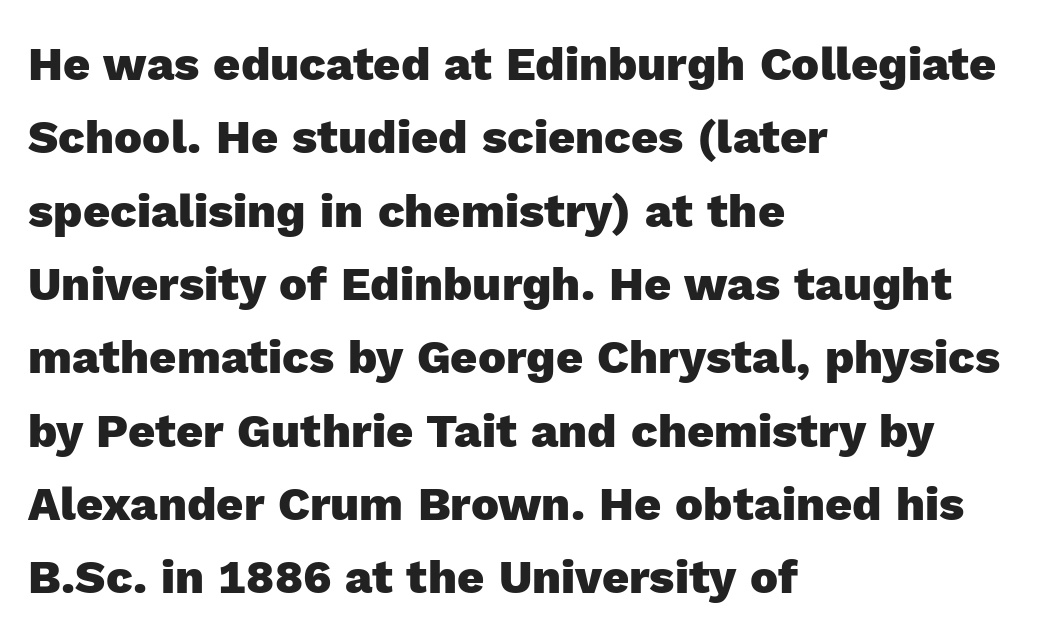
The image shows 47 px heavy sans-serif type, upright; set left-aligned, normal line spacing (1.56x), normal letter spacing, not underlined; a medium x-height.
